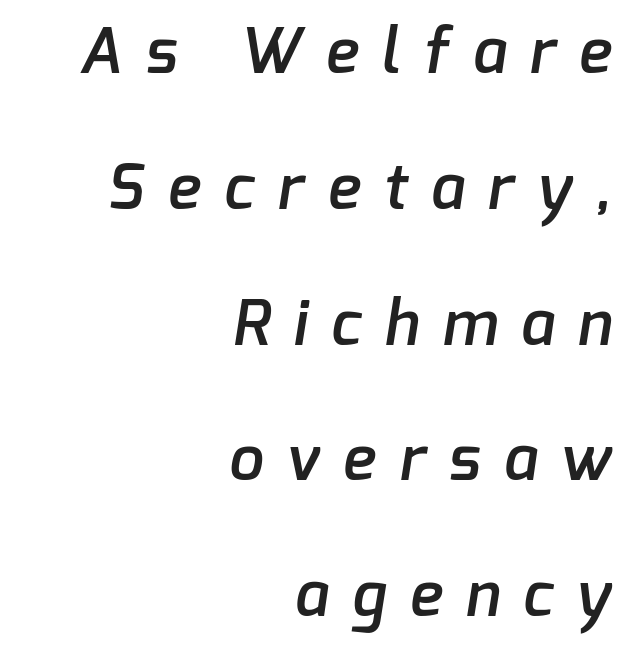
The image shows 62 px semibold sans-serif type; set right-aligned, loose line spacing (2.19x), unusually wide letter spacing (+0.38 em), not underlined; low stroke contrast and a medium x-height.
